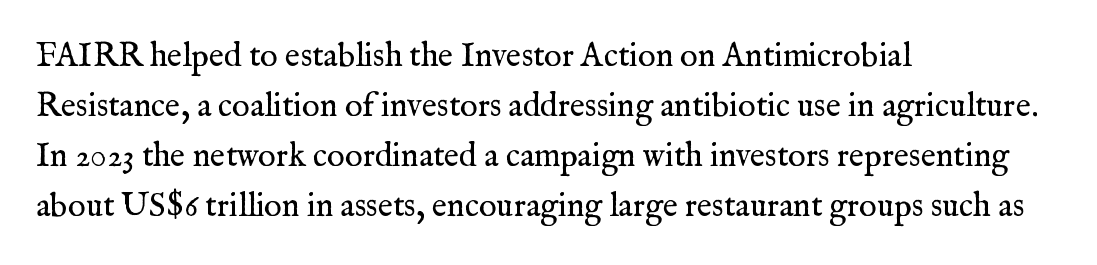
Is the block centered? No — it sits flush against the left margin. No chunkiness to these letters — they're not bold. This block has exactly the height ordinary leading produces. The horizontal fit of the characters is conventional and even. You can tell it's not italic because the verticals are truly vertical.
